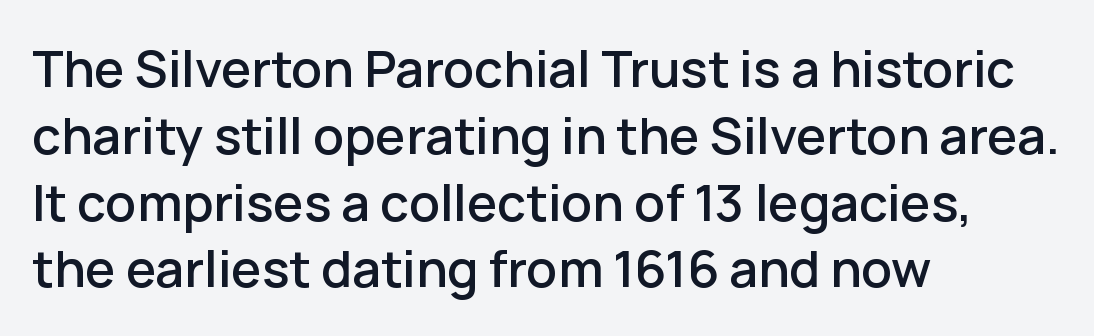
The image shows 51 px sans-serif type, upright; set left-aligned, normal line spacing (1.31x), normal letter spacing, not underlined; low stroke contrast and a medium x-height.
